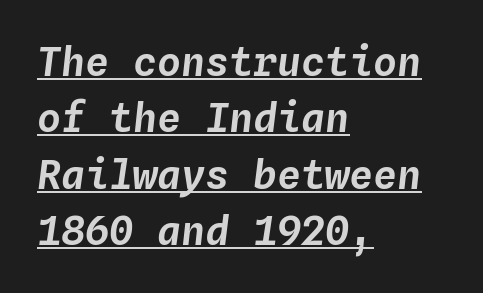
{"italic": "yes", "lean": "right", "slant_degrees": 4, "width": "normal", "stroke_contrast": "low", "x_height": "medium", "monospaced": "yes", "underline": "yes", "align": "left", "line_spacing": "normal", "line_spacing_ratio": 1.41, "letter_spacing": "normal", "letter_spacing_em": 0.0, "glyph_px": 40}
